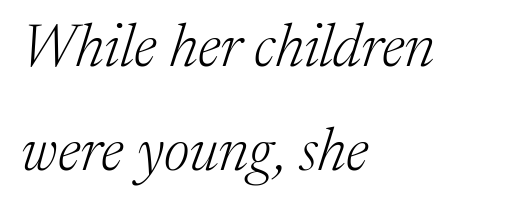
{"serif": "yes", "italic": "yes", "lean": "right", "slant_degrees": 17, "bold": "no", "weight": "light", "width": "normal", "stroke_contrast": "medium", "x_height": "medium", "monospaced": "no", "underline": "no", "align": "left", "line_spacing_ratio": 1.73, "letter_spacing": "normal", "letter_spacing_em": 0.0, "glyph_px": 60}
